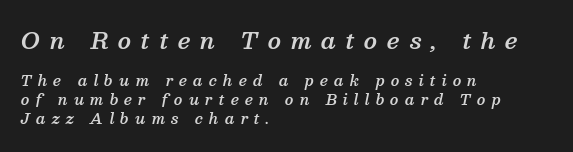
Character size in the leading block exceeds that of the trailing block. It's the slanting kind of type. Each new line begins a customary step beneath the previous one. Words appear elongated and porous because spacing is wide. The lines are quadded left. Typesetter's note: demi weight, one step under bold.
